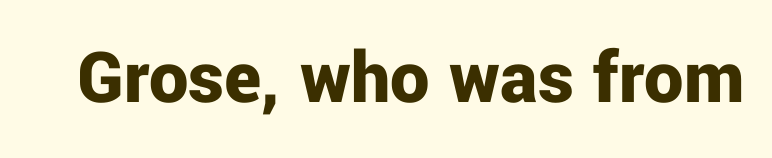
Q: Is the text bold? A: Yes.
Q: Is the text italic (slanted)? A: No, it is upright.
Q: Is the typeface a serif or a sans-serif typeface? A: Sans-serif.
Q: Is the text underlined? A: No.
Q: Is the spacing between letters normal or unusually wide? A: Normal.
Q: Width (condensed, normal, or wide)? A: Normal.
Q: Stroke contrast? A: Low.
Q: x-height? A: Medium.
Q: Monospaced? A: No.
